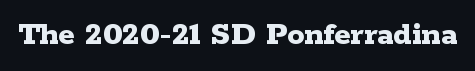
{"serif": "yes", "italic": "no", "bold": "yes", "weight": "bold", "width": "wide", "stroke_contrast": "low", "x_height": "medium", "monospaced": "no", "underline": "no", "letter_spacing": "normal", "letter_spacing_em": 0.0, "glyph_px": 34}
